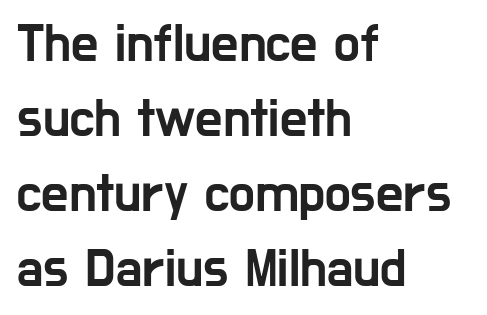
{"serif": "no", "italic": "no", "width": "condensed", "stroke_contrast": "low", "x_height": "medium", "monospaced": "no", "underline": "no", "align": "left", "line_spacing": "normal", "line_spacing_ratio": 1.39, "letter_spacing": "normal", "letter_spacing_em": 0.0, "glyph_px": 54}
